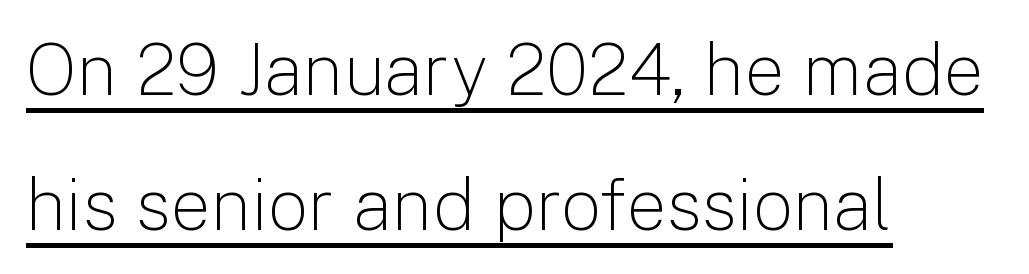
Q: Is the text bold? A: No.
Q: Is the text italic (slanted)? A: No, it is upright.
Q: Is the typeface a serif or a sans-serif typeface? A: Sans-serif.
Q: Is the text underlined? A: Yes.
Q: How is the paragraph aligned? A: Left-aligned.
Q: Is the spacing between letters normal or unusually wide? A: Normal.
Q: Width (condensed, normal, or wide)? A: Normal.
Q: Stroke contrast? A: Low.
Q: x-height? A: Medium.
Q: Monospaced? A: No.
